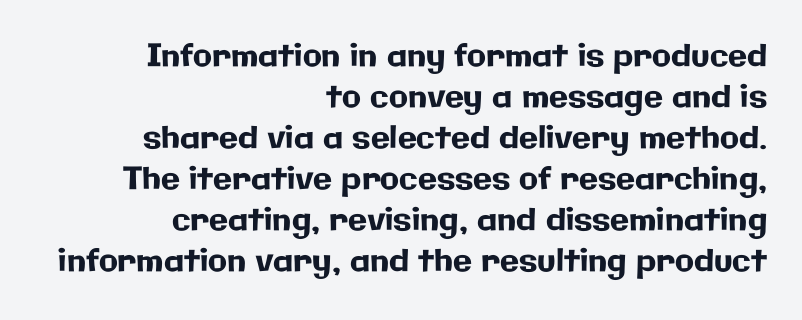
{"serif": "no", "italic": "no", "width": "normal", "stroke_contrast": "low", "x_height": "medium", "monospaced": "no", "underline": "no", "align": "right", "line_spacing": "normal", "line_spacing_ratio": 1.32, "letter_spacing": "normal", "letter_spacing_em": 0.0, "glyph_px": 31}
